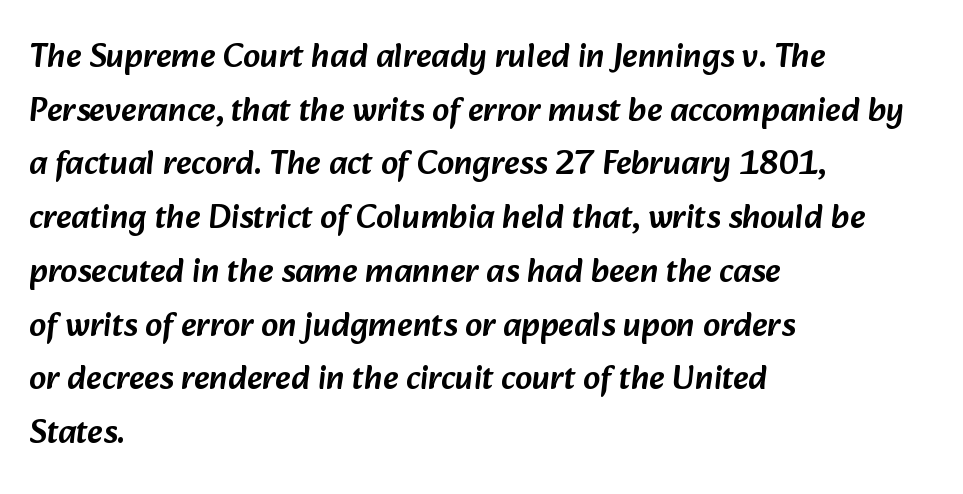
The image shows 34 px sans-serif type; set left-aligned, normal line spacing (1.58x), normal letter spacing, not underlined; low stroke contrast and a medium x-height.
